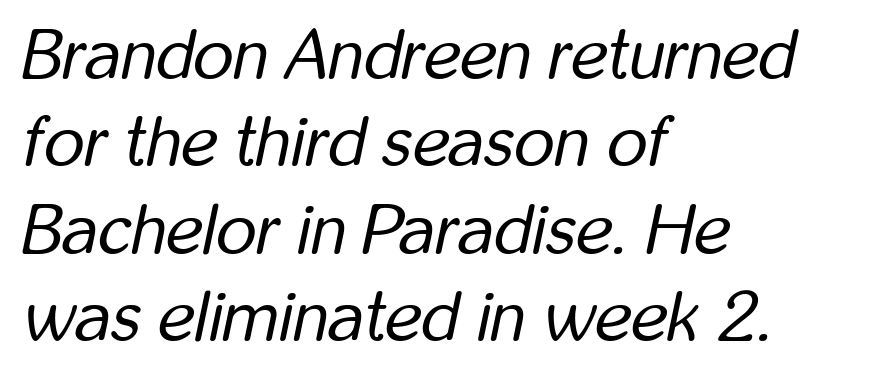
The image shows 70 px regular-weight, condensed type, italic (leaning right); set left-aligned, normal line spacing (1.25x), normal letter spacing, not underlined; low stroke contrast and a medium x-height.
